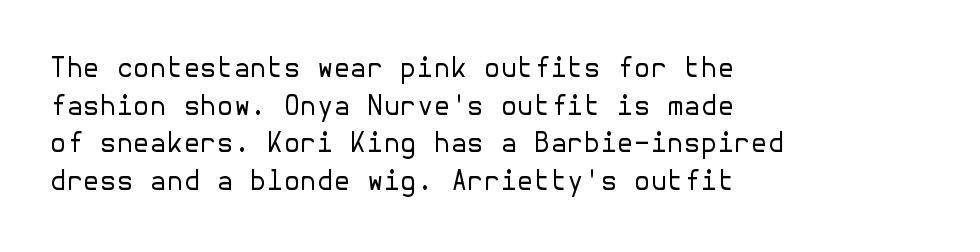
Notice how the stems are strictly vertical — no italics here. A bare baseline throughout the passage. Inter-character spacing is left at the font's built-in metrics. Vertical spacing — default. The ragged edge is on the right, which tells us the setting is flush left. The font sits on the lighter half of the weight spectrum, regular included.
